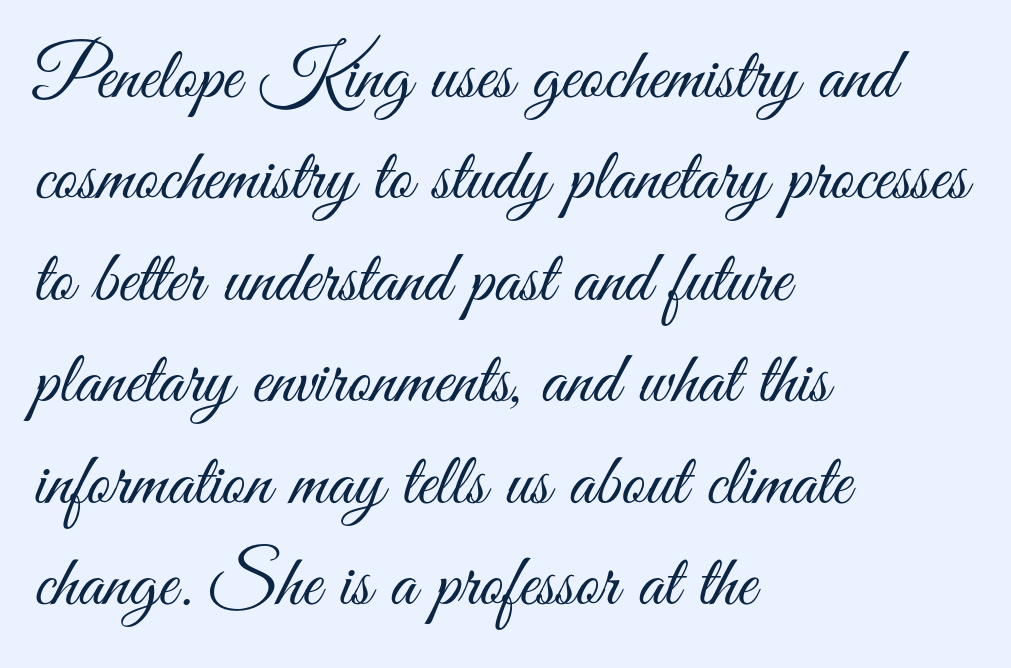
{"serif": "no", "bold": "no", "weight": "light", "width": "condensed", "stroke_contrast": "medium", "x_height": "small", "monospaced": "no", "underline": "no", "align": "left", "line_spacing": "normal", "line_spacing_ratio": 1.37, "letter_spacing": "normal", "letter_spacing_em": 0.0, "glyph_px": 74}
